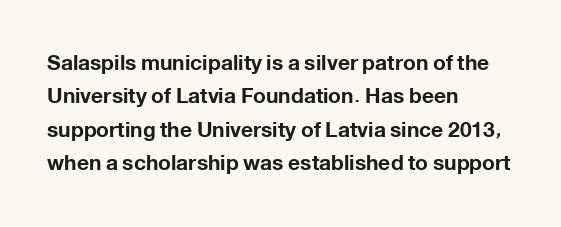
Q: Is the text bold? A: Yes.
Q: Is the text italic (slanted)? A: No, it is upright.
Q: Is the text underlined? A: No.
Q: How is the paragraph aligned? A: Left-aligned.
Q: Is the spacing between letters normal or unusually wide? A: Normal.
Q: Is the spacing between lines tight, normal or loose? A: Normal.
